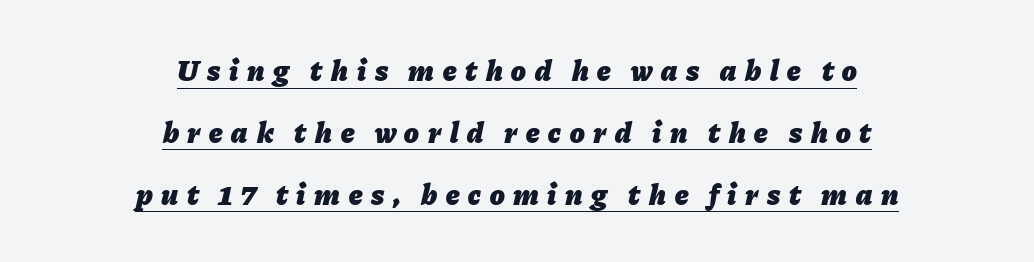
Q: Is the text bold? A: Yes.
Q: Is the text italic (slanted)? A: Yes, it leans right by about 11 degrees.
Q: Is the text underlined? A: Yes.
Q: How is the paragraph aligned? A: Centered.
Q: Is the spacing between letters normal or unusually wide? A: Unusually wide.
Q: Is the spacing between lines tight, normal or loose? A: Loose.
Q: Width (condensed, normal, or wide)? A: Normal.
Q: Stroke contrast? A: Low.
Q: x-height? A: Medium.
Q: Monospaced? A: No.
